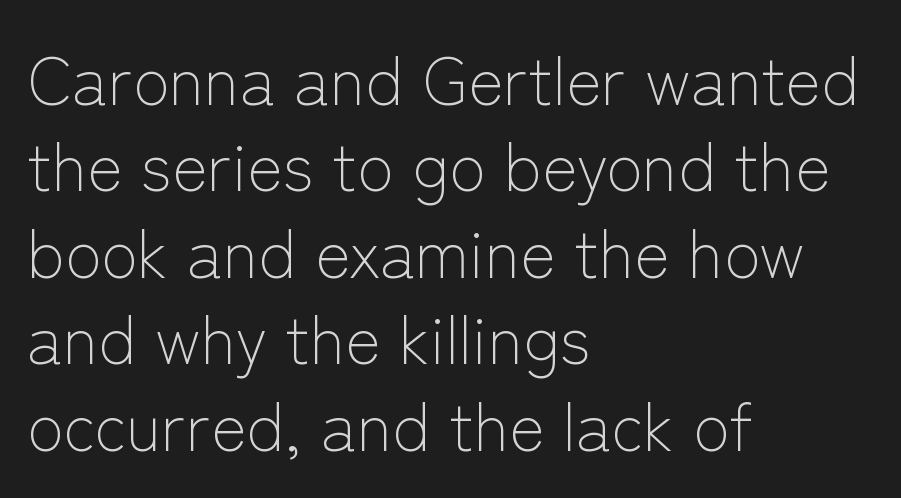
The image shows 67 px light sans-serif type, upright; set left-aligned, normal line spacing (1.29x), normal letter spacing, not underlined; low stroke contrast and a medium x-height.
